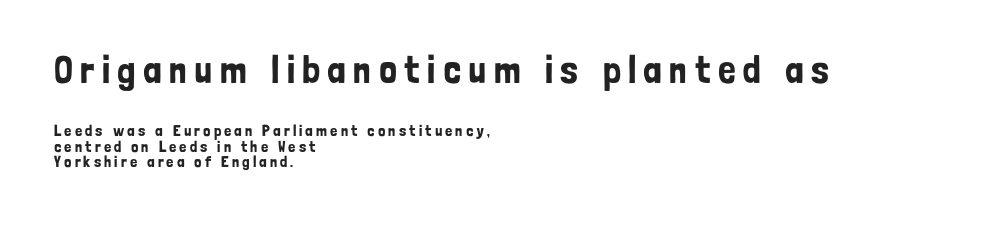
{"serif": "no", "italic": "no", "width": "condensed", "stroke_contrast": "low", "x_height": "medium", "monospaced": "no", "underline": "no", "align": "left", "line_spacing": "tight", "line_spacing_ratio": 0.99, "larger_block": "first", "size_ratio": 2.44, "glyph_px": 39}
